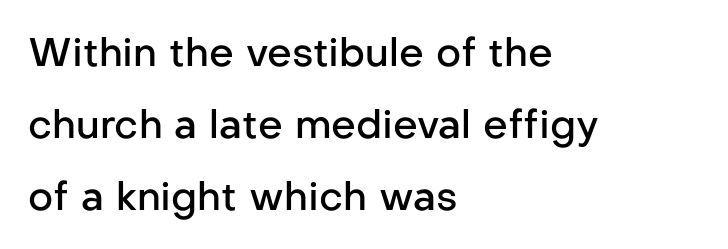
Characters follow at the spacing the type designer built in. Has an underline been added? It has not. Casual observation: everything's shoved over to the left. Every letter is mildly thick-stroked: semibold rather than bold. The font family rendered here belongs to the sans-serif group. The letters advance in unequal steps, a hallmark of proportional type.
